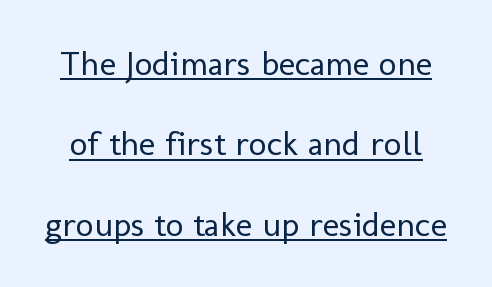
Q: Is the text bold? A: No.
Q: Is the text italic (slanted)? A: No, it is upright.
Q: Is the typeface a serif or a sans-serif typeface? A: Sans-serif.
Q: Is the text underlined? A: Yes.
Q: Is the spacing between letters normal or unusually wide? A: Normal.
Q: Is the spacing between lines tight, normal or loose? A: Loose.
Q: Width (condensed, normal, or wide)? A: Normal.
Q: Stroke contrast? A: Low.
Q: x-height? A: Medium.
Q: Monospaced? A: No.
